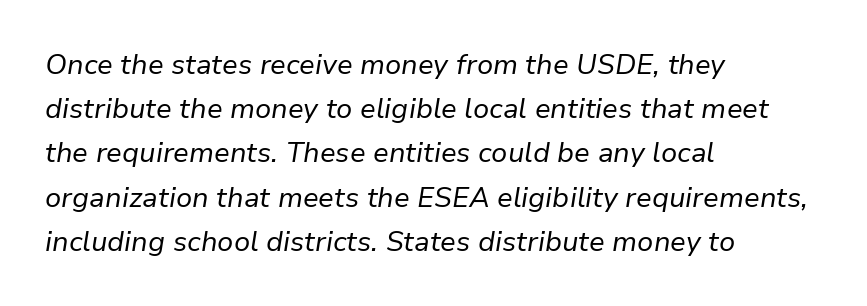
Q: Is the text bold? A: No.
Q: Is the text italic (slanted)? A: Yes, it leans right by about 9 degrees.
Q: Is the text underlined? A: No.
Q: How is the paragraph aligned? A: Left-aligned.
Q: Is the spacing between letters normal or unusually wide? A: Normal.
Q: Is the spacing between lines tight, normal or loose? A: Normal.
Q: Width (condensed, normal, or wide)? A: Normal.
Q: Stroke contrast? A: Low.
Q: x-height? A: Medium.
Q: Monospaced? A: No.
